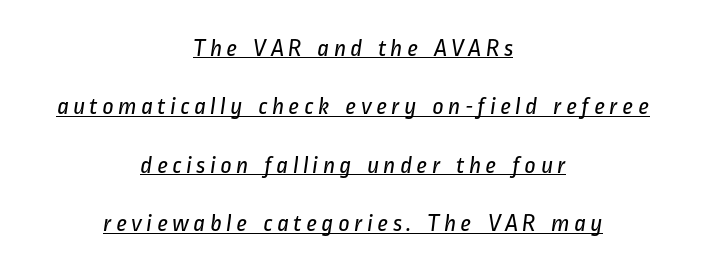
Q: Is the text bold? A: No.
Q: Is the text underlined? A: Yes.
Q: How is the paragraph aligned? A: Centered.
Q: Is the spacing between lines tight, normal or loose? A: Loose.
